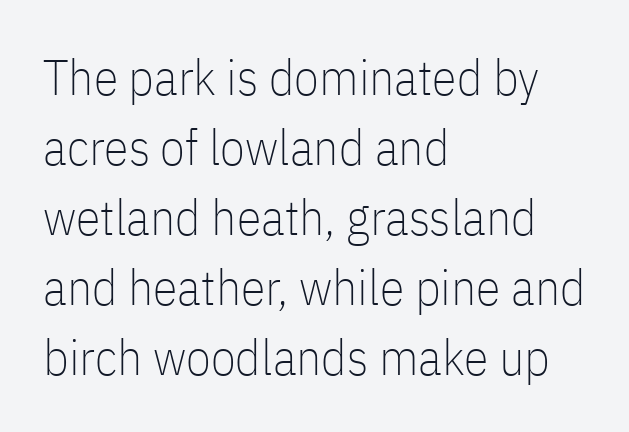
A roman cut, with each character standing at attention. The zone under the glyphs is completely vacant. The font sits on the lighter half of the weight spectrum, regular included. Visually the block forms a straight wall on the left and a jagged coastline on the right. The rendering uses natural spacing where letterforms have individual widths. In terms of letterspacing, this is plain default setting.
